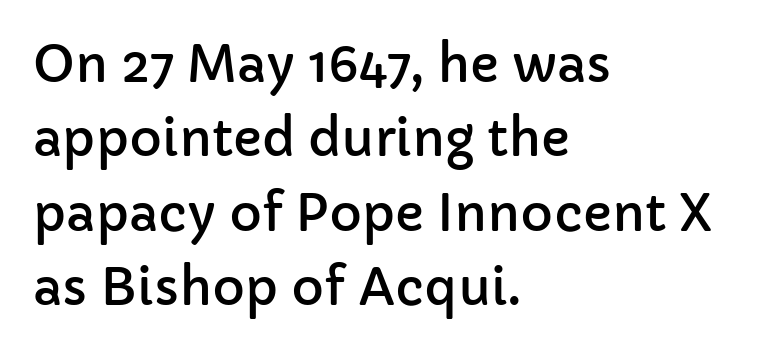
The image shows 50 px sans-serif type, upright; set left-aligned, normal line spacing (1.49x), normal letter spacing, not underlined; low stroke contrast and a medium x-height.
